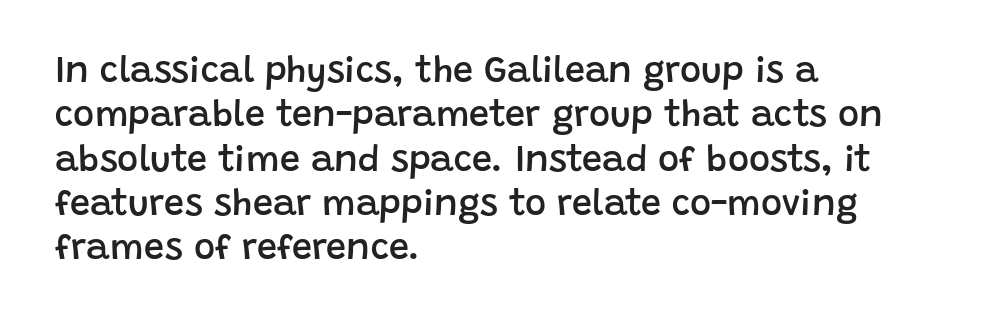
The image shows 36 px semibold sans-serif type, upright; set left-aligned, line spacing 1.23x, normal letter spacing, not underlined; low stroke contrast and a large x-height.
